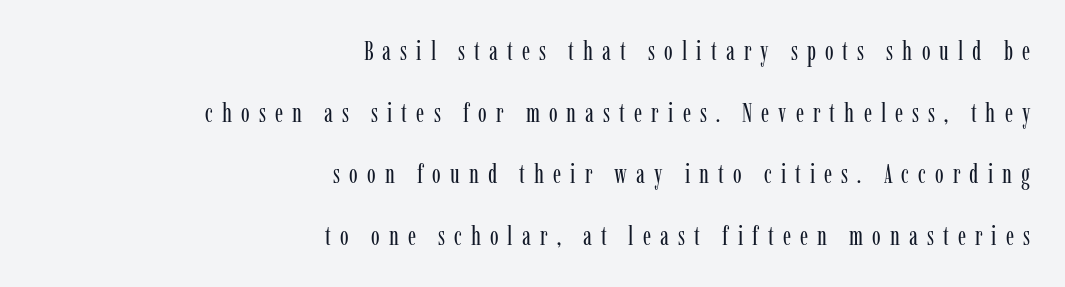
The ragged edge is on the left, which tells us the setting is flush right. The letters are spread apart with noticeably loose tracking. Plain, unruled lines of type. Vertically, the passage feels expansive, rows floating well apart. On a weight scale, this lands at 450 or below.
